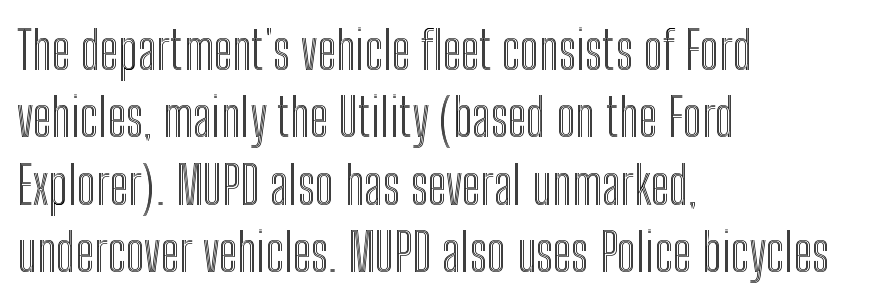
The image shows 53 px condensed type, upright; set left-aligned, normal line spacing (1.27x), normal letter spacing, not underlined; a medium x-height.
